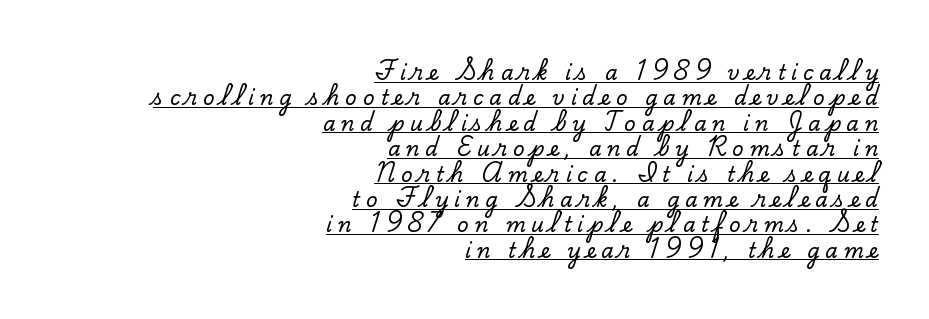
Q: Is the text italic (slanted)? A: Yes.
Q: Is the text underlined? A: Yes.
Q: How is the paragraph aligned? A: Right-aligned.
Q: Is the spacing between letters normal or unusually wide? A: Unusually wide.
Q: Is the spacing between lines tight, normal or loose? A: Normal.
